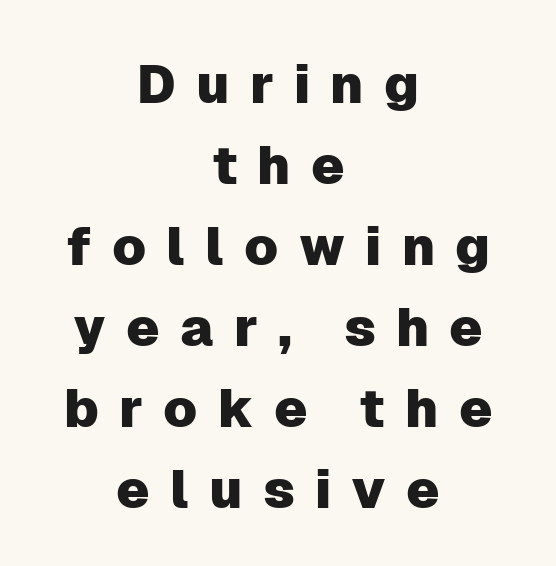
The image shows 53 px sans-serif type, upright; set centered, normal line spacing (1.53x), unusually wide letter spacing (+0.38 em), not underlined; low stroke contrast and a medium x-height.
